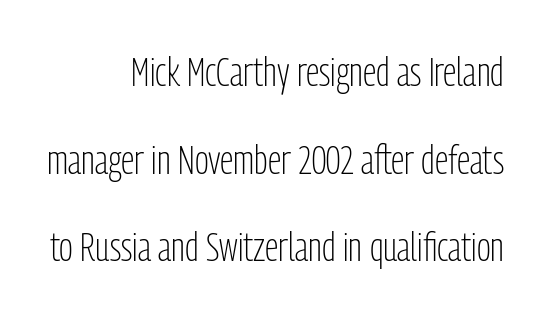
The image shows 41 px light, condensed sans-serif type, upright; set right-aligned, loose line spacing (2.14x), normal letter spacing, not underlined; low stroke contrast and a medium x-height.
